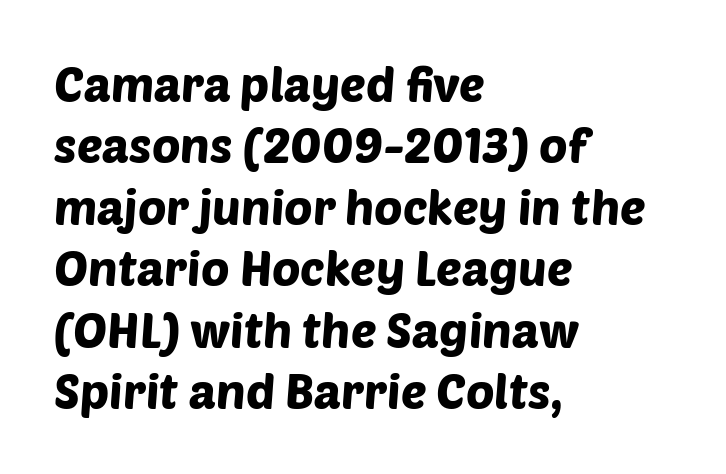
The image shows 48 px sans-serif type; set left-aligned, normal line spacing (1.28x), normal letter spacing, not underlined; low stroke contrast and a large x-height.
